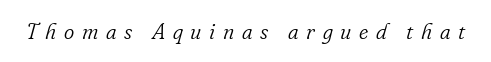
The image shows 22 px text type, italic (leaning right); set unusually wide letter spacing (+0.35 em), not underlined.
